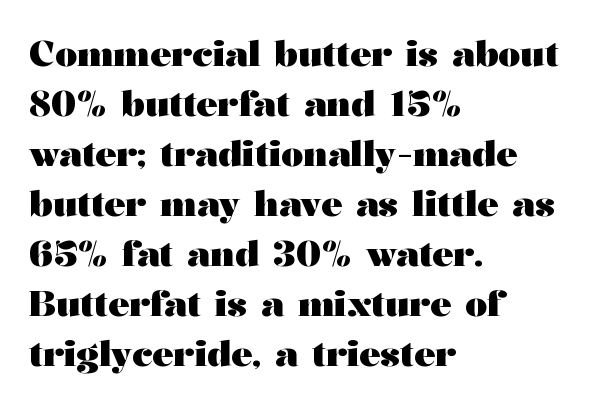
The image shows 35 px heavy, wide serif type, upright; set left-aligned, normal line spacing (1.43x), normal letter spacing, not underlined; medium stroke contrast and a medium x-height.
